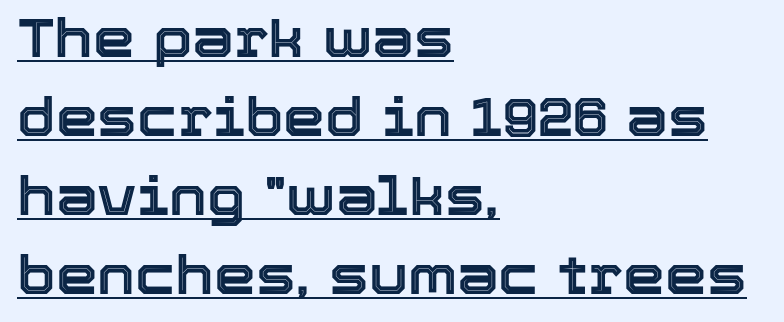
{"italic": "no", "width": "normal", "x_height": "medium", "monospaced": "no", "underline": "yes", "align": "left", "line_spacing": "normal", "line_spacing_ratio": 1.49, "letter_spacing": "normal", "letter_spacing_em": 0.0, "glyph_px": 53}
